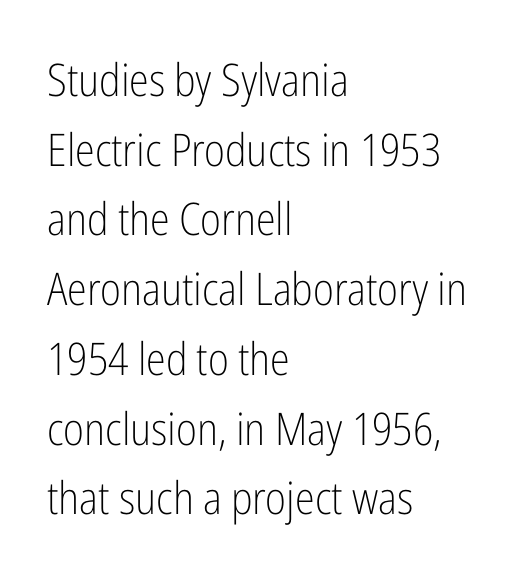
Regular leading. Is this a fixed-width face? No — the glyphs have proportional, varying widths. No heavy texture on the line: the type isn't bold. Words appear dense and cohesive because spacing is normal.
